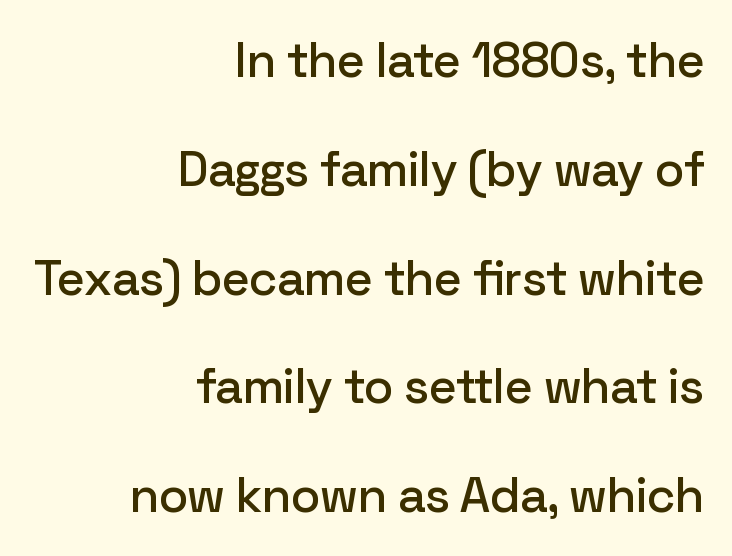
{"serif": "no", "italic": "no", "width": "normal", "stroke_contrast": "low", "x_height": "medium", "monospaced": "no", "underline": "no", "align": "right", "line_spacing": "loose", "line_spacing_ratio": 2.22, "letter_spacing": "normal", "letter_spacing_em": 0.0, "glyph_px": 49}
